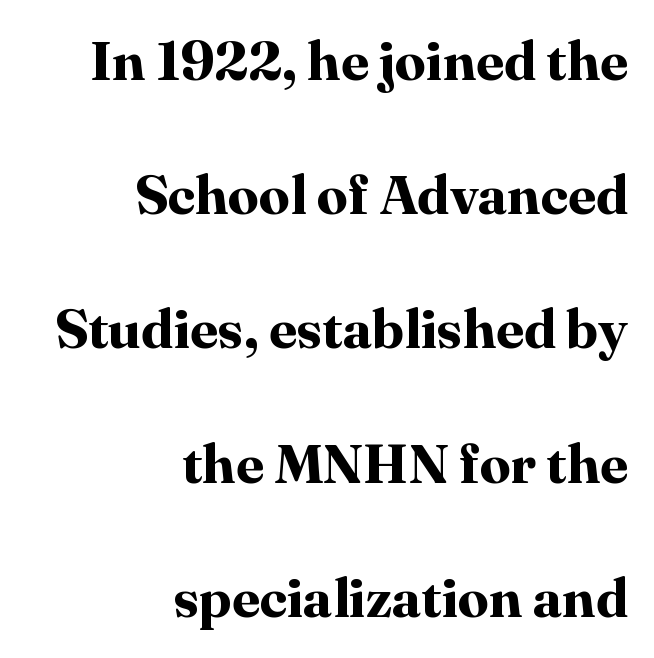
The image shows 55 px bold serif type, upright; set right-aligned, loose line spacing (2.44x), normal letter spacing, not underlined; high stroke contrast and a medium x-height.
